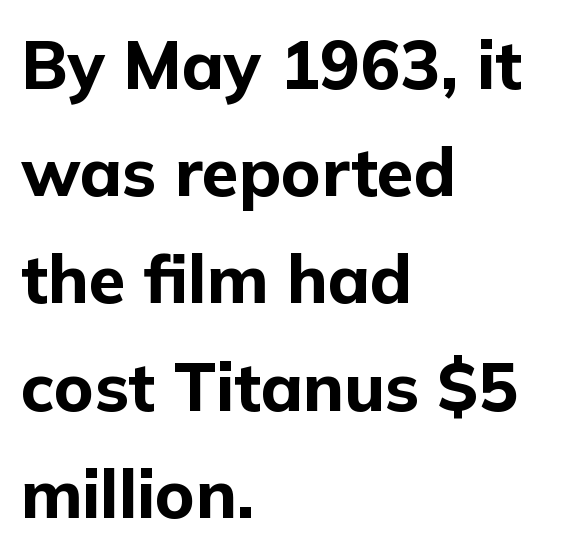
The image shows 67 px bold sans-serif type, upright; set left-aligned, normal line spacing (1.6x), normal letter spacing, not underlined; low stroke contrast and a medium x-height.
